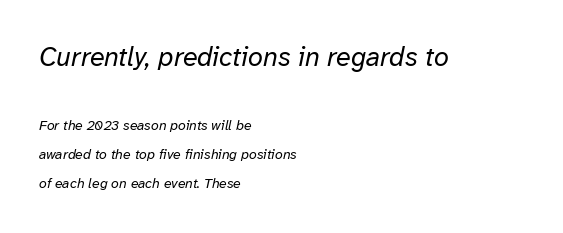
The image shows 27 px text type, italic (leaning right); set left-aligned, loose line spacing (2.07x), normal letter spacing, not underlined; the first (top) block is 1.93x larger.
